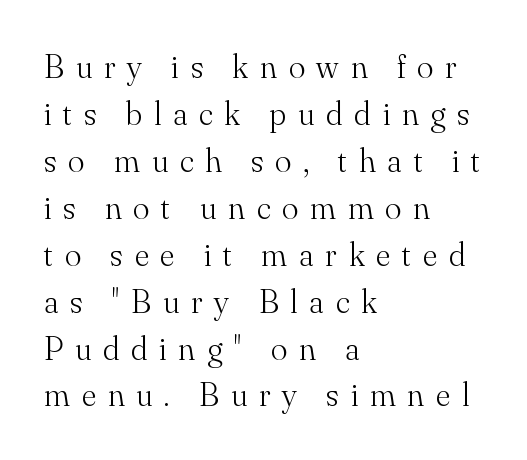
{"serif": "yes", "italic": "no", "bold": "no", "weight": "light", "width": "normal", "stroke_contrast": "medium", "x_height": "small", "monospaced": "no", "underline": "no", "align": "left", "line_spacing": "normal", "line_spacing_ratio": 1.38, "letter_spacing": "wide", "letter_spacing_em": 0.35, "glyph_px": 34}
